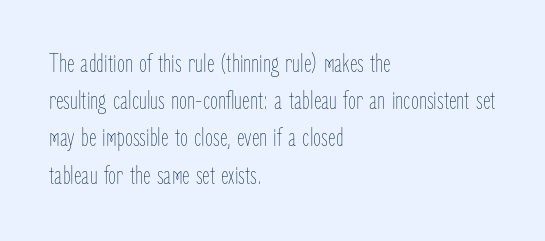
Q: Is the text bold? A: No.
Q: Is the text italic (slanted)? A: No, it is upright.
Q: Is the text underlined? A: No.
Q: How is the paragraph aligned? A: Left-aligned.
Q: Is the spacing between letters normal or unusually wide? A: Normal.
Q: Is the spacing between lines tight, normal or loose? A: Normal.
